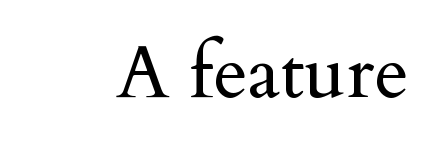
Q: Is the text bold? A: No.
Q: Is the text italic (slanted)? A: No, it is upright.
Q: Is the typeface a serif or a sans-serif typeface? A: Serif.
Q: Is the text underlined? A: No.
Q: Is the spacing between letters normal or unusually wide? A: Normal.
Q: Width (condensed, normal, or wide)? A: Normal.
Q: Stroke contrast? A: Medium.
Q: x-height? A: Small.
Q: Monospaced? A: No.
